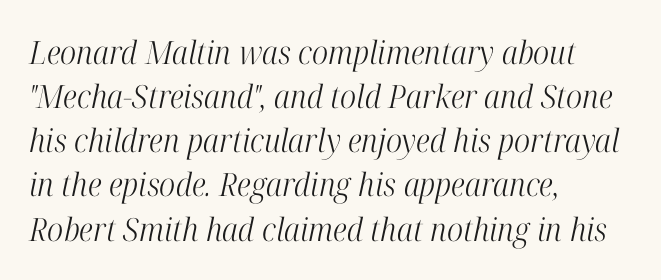
Q: Is the text bold? A: No.
Q: Is the text italic (slanted)? A: Yes, it leans right by about 12 degrees.
Q: Is the typeface a serif or a sans-serif typeface? A: Serif.
Q: Is the text underlined? A: No.
Q: How is the paragraph aligned? A: Left-aligned.
Q: Is the spacing between letters normal or unusually wide? A: Normal.
Q: Is the spacing between lines tight, normal or loose? A: Normal.
Q: Width (condensed, normal, or wide)? A: Condensed.
Q: Stroke contrast? A: High.
Q: x-height? A: Medium.
Q: Monospaced? A: No.
